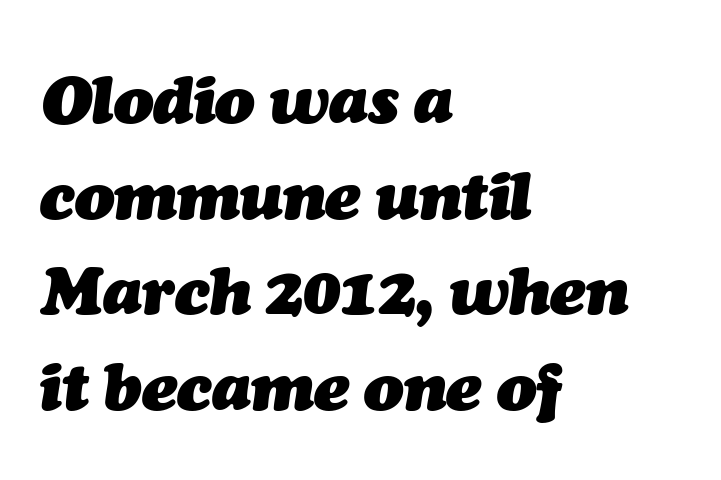
Q: Is the text bold? A: Yes.
Q: Is the text italic (slanted)? A: Yes, it leans right by about 7 degrees.
Q: Is the text underlined? A: No.
Q: How is the paragraph aligned? A: Left-aligned.
Q: Is the spacing between letters normal or unusually wide? A: Normal.
Q: Is the spacing between lines tight, normal or loose? A: Normal.
Q: Width (condensed, normal, or wide)? A: Normal.
Q: Stroke contrast? A: Medium.
Q: x-height? A: Medium.
Q: Monospaced? A: No.
